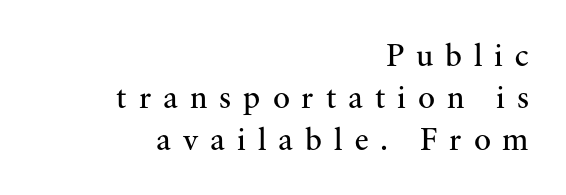
You can tell it's not italic because the verticals are truly vertical. Horizontal alignment here is rightward, an uncommon choice for prose. Type without underlining. Students, observe: this is what conventionally led text looks like. Caption: face not bold, strokes unweighted.
